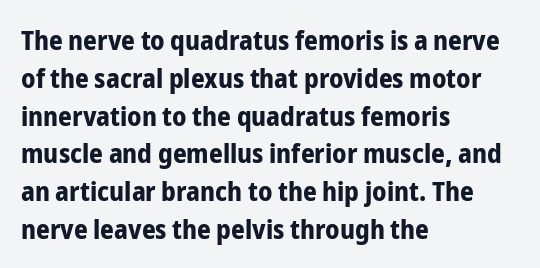
Line spacing here is normal. The baseline area is clear. This sample uses an upright cut, with every glyph sitting square on the baseline. These lines keep a tight, regular rhythm from letter to letter. Line beginnings align vertically; line endings do not.
